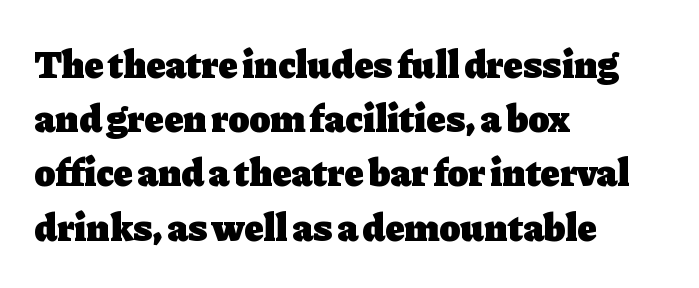
Here the designer chose a conventional face with non-uniform glyph widths. Does the leading feel generous? No, just average. Decoration check: the copy has no underline. The line texture is even and compact thanks to regular tracking.
